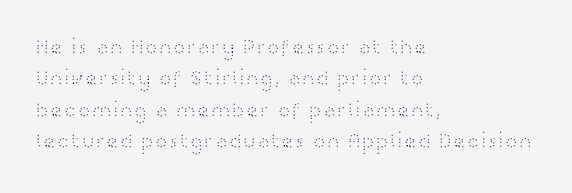
Each row of text sits above clean, open space. Italic? Not at all — the glyphs are vertical. Typeset ragged right — the left edge is the straight one. Each word holds together tightly as a unit, with standard inter-letter gaps. Interline gaps are of average width in this sample.
